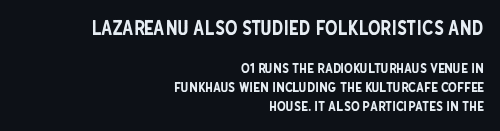
Ascenders rise straight up at ninety degrees. Large over small — that's the arrangement of the two blocks here. Rule under the text: the space is simply empty. Tracking value appears to be zero — textbook default spacing. This block has exactly the height ordinary leading produces. Caption: multi-line text, flush right, ragged left.
